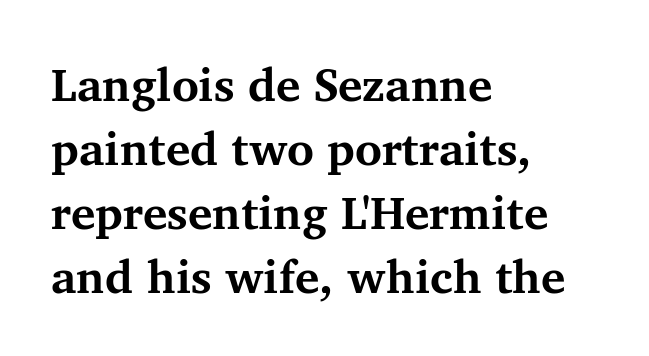
Q: Is the text bold? A: Yes.
Q: Is the text italic (slanted)? A: No, it is upright.
Q: Is the typeface a serif or a sans-serif typeface? A: Serif.
Q: Is the text underlined? A: No.
Q: How is the paragraph aligned? A: Left-aligned.
Q: Is the spacing between letters normal or unusually wide? A: Normal.
Q: Is the spacing between lines tight, normal or loose? A: Normal.
Q: Width (condensed, normal, or wide)? A: Normal.
Q: Stroke contrast? A: Medium.
Q: x-height? A: Medium.
Q: Monospaced? A: No.
